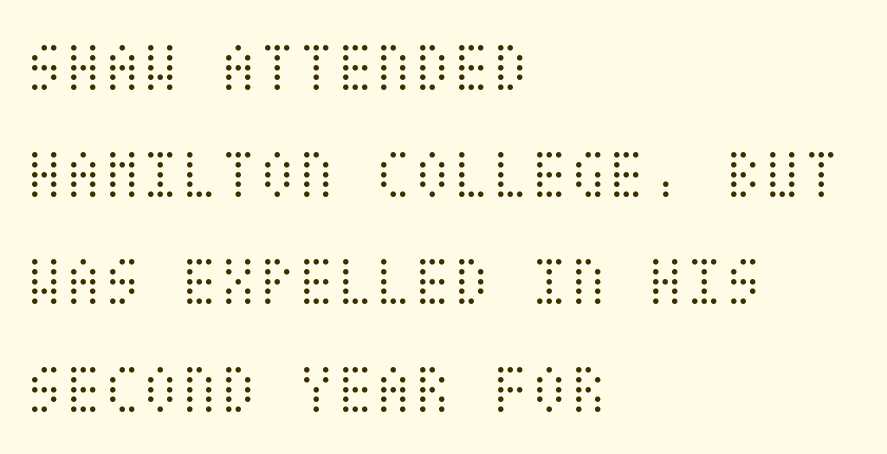
{"italic": "no", "bold": "no", "weight": "light", "width": "condensed", "stroke_contrast": "medium", "x_height": "large", "underline": "no", "align": "left", "line_spacing": "normal", "line_spacing_ratio": 1.51, "letter_spacing": "normal", "letter_spacing_em": 0.0, "glyph_px": 71}
